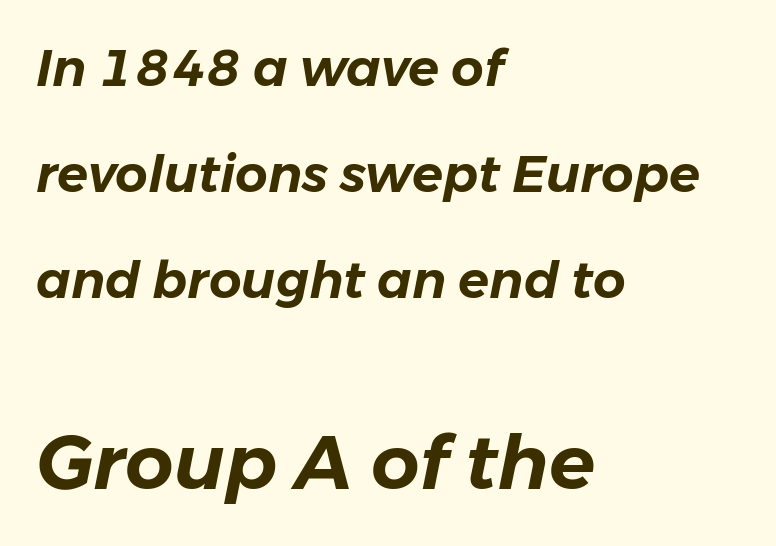
How would I describe the line gaps? Wide and relaxed. This sample is left-justified, so line endings fall wherever the words run out. Unmarked baselines from the first word to the last. Larger block? The one below; the one above is distinctly smaller. Spacing verdict: proportional, widths tailored to each character.
